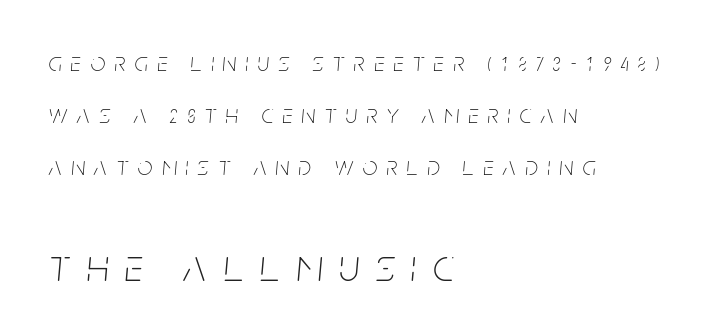
Loosely led — the rows are spread out. The typesetter chose a ragged-right arrangement here. Plain, unruled lines of type. The font sits on the lighter half of the weight spectrum, regular included. Size contrast runs from small at the top to large at the bottom.
